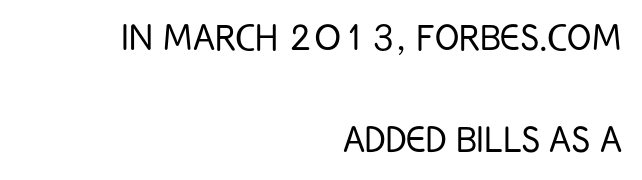
The image shows 45 px light, condensed sans-serif type, upright; set right-aligned, loose line spacing (2.27x), normal letter spacing, not underlined; low stroke contrast and a large x-height.
